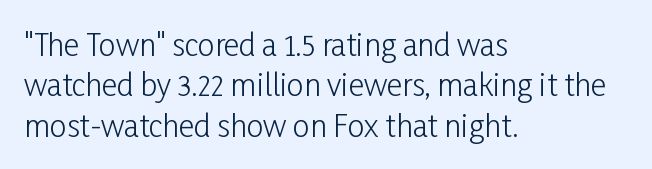
{"serif": "no", "italic": "no", "bold": "no", "weight": "light", "width": "condensed", "stroke_contrast": "low", "x_height": "medium", "monospaced": "no", "underline": "no", "align": "left", "line_spacing": "normal", "line_spacing_ratio": 1.35, "letter_spacing": "normal", "letter_spacing_em": 0.0, "glyph_px": 30}
